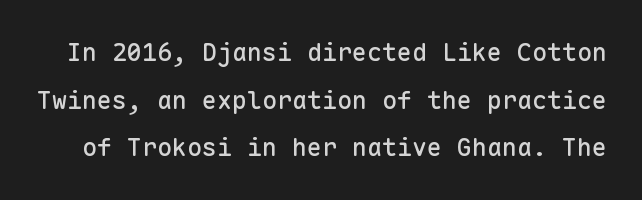
Q: Is the text italic (slanted)? A: No, it is upright.
Q: Is the text underlined? A: No.
Q: Is the spacing between letters normal or unusually wide? A: Normal.
Q: Is the spacing between lines tight, normal or loose? A: Loose.
